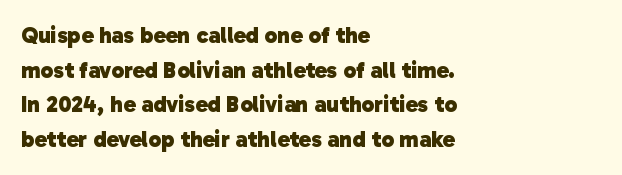
{"bold": "yes", "underline": "no", "align": "left", "line_spacing": "normal", "line_spacing_ratio": 1.51, "letter_spacing": "normal", "letter_spacing_em": 0.0, "glyph_px": 23}
